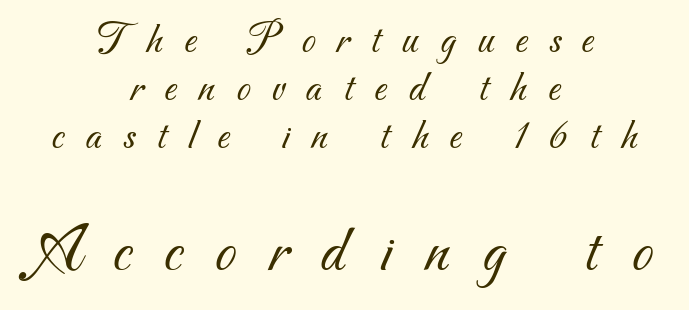
{"serif": "no", "bold": "no", "weight": "light", "width": "normal", "stroke_contrast": "medium", "x_height": "small", "monospaced": "no", "underline": "no", "align": "center", "line_spacing": "tight", "line_spacing_ratio": 1.07, "letter_spacing": "wide", "letter_spacing_em": 0.48, "larger_block": "second", "size_ratio": 1.51, "glyph_px": 68}
